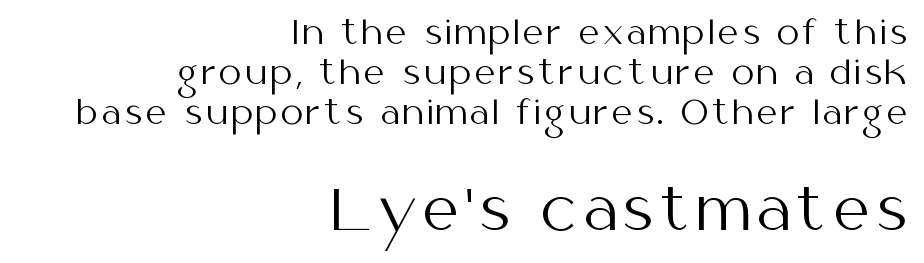
{"serif": "no", "italic": "no", "bold": "no", "weight": "regular", "width": "normal", "stroke_contrast": "medium", "x_height": "medium", "monospaced": "no", "underline": "no", "align": "right", "line_spacing": "normal", "line_spacing_ratio": 1.25, "larger_block": "second", "size_ratio": 1.75, "glyph_px": 56}
